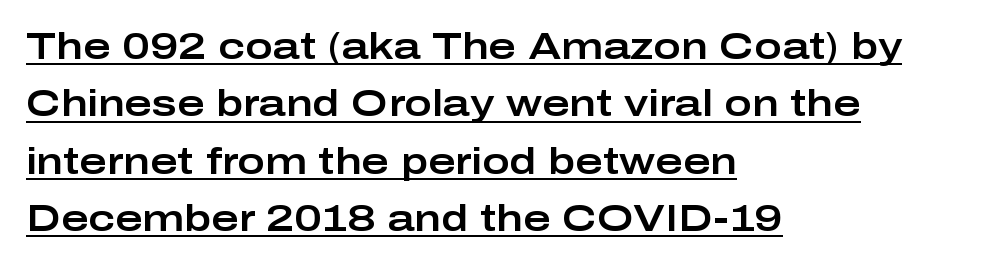
The lettering stays uniformly vertical, giving the passage a roman look. The font family rendered here belongs to the sans-serif group. The rendered words wear a rule along their underside. Line beginnings align vertically; line endings do not. This rendering leaves character spacing at its baseline value.
